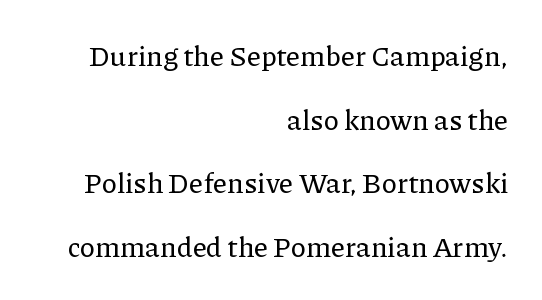
{"serif": "yes", "italic": "no", "width": "normal", "stroke_contrast": "low", "x_height": "medium", "monospaced": "no", "underline": "no", "align": "right", "line_spacing": "loose", "line_spacing_ratio": 2.27, "letter_spacing": "normal", "letter_spacing_em": 0.0, "glyph_px": 28}
